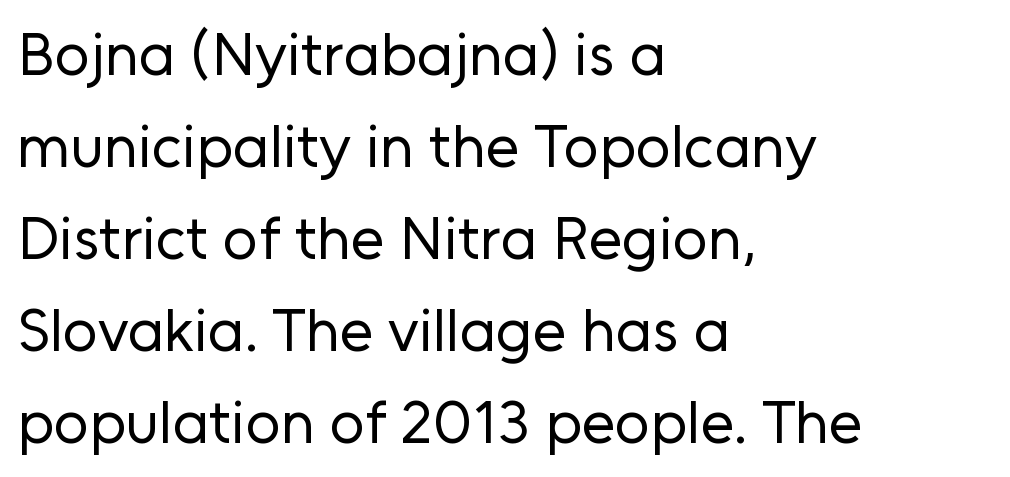
Q: Is the text bold? A: No.
Q: Is the text italic (slanted)? A: No, it is upright.
Q: Is the typeface a serif or a sans-serif typeface? A: Sans-serif.
Q: Is the text underlined? A: No.
Q: How is the paragraph aligned? A: Left-aligned.
Q: Is the spacing between letters normal or unusually wide? A: Normal.
Q: Is the spacing between lines tight, normal or loose? A: Normal.
Q: Width (condensed, normal, or wide)? A: Normal.
Q: Stroke contrast? A: Low.
Q: x-height? A: Medium.
Q: Monospaced? A: No.
